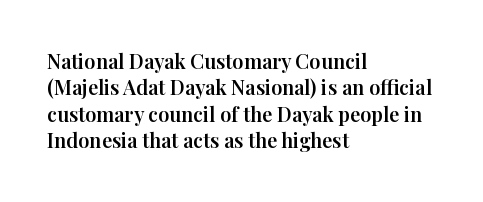
Q: Is the text italic (slanted)? A: No, it is upright.
Q: Is the text underlined? A: No.
Q: How is the paragraph aligned? A: Left-aligned.
Q: Is the spacing between letters normal or unusually wide? A: Normal.
Q: Is the spacing between lines tight, normal or loose? A: Normal.
